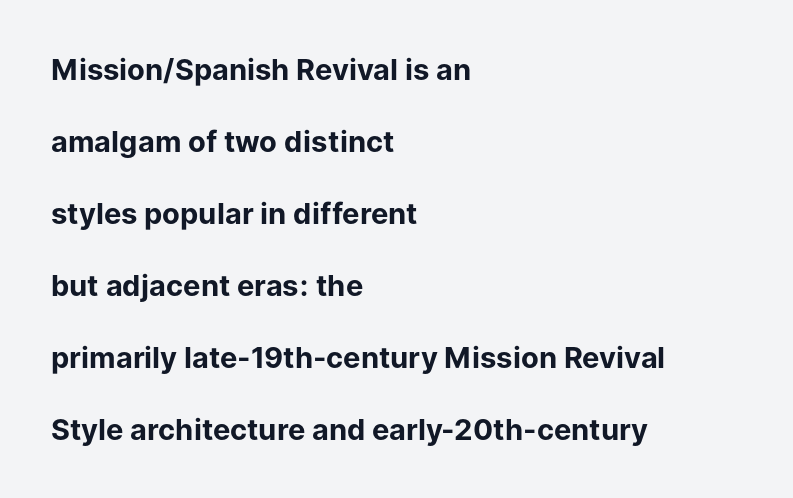
Q: Is the text bold? A: Yes.
Q: Is the text italic (slanted)? A: No, it is upright.
Q: Is the typeface a serif or a sans-serif typeface? A: Sans-serif.
Q: Is the text underlined? A: No.
Q: How is the paragraph aligned? A: Left-aligned.
Q: Is the spacing between letters normal or unusually wide? A: Normal.
Q: Is the spacing between lines tight, normal or loose? A: Loose.
Q: Width (condensed, normal, or wide)? A: Normal.
Q: Stroke contrast? A: Low.
Q: x-height? A: Medium.
Q: Monospaced? A: No.
